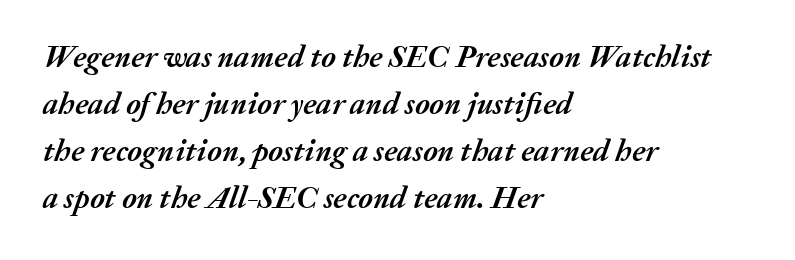
Q: Is the text bold? A: Yes.
Q: Is the text italic (slanted)? A: Yes, it leans right by about 20 degrees.
Q: Is the text underlined? A: No.
Q: How is the paragraph aligned? A: Left-aligned.
Q: Is the spacing between letters normal or unusually wide? A: Normal.
Q: Is the spacing between lines tight, normal or loose? A: Normal.
Q: Width (condensed, normal, or wide)? A: Normal.
Q: Stroke contrast? A: Medium.
Q: x-height? A: Medium.
Q: Monospaced? A: No.
